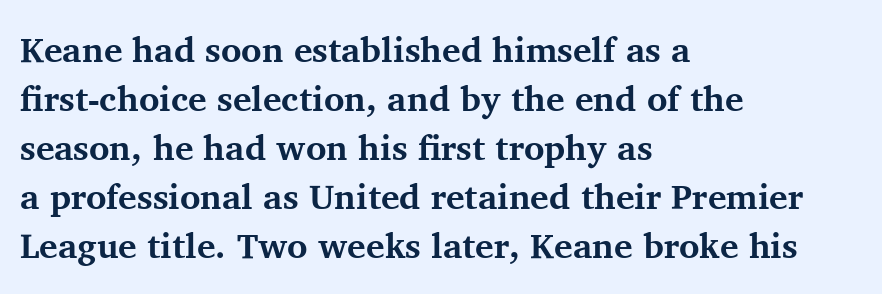
{"serif": "yes", "italic": "no", "bold": "yes", "weight": "bold", "width": "normal", "stroke_contrast": "medium", "x_height": "medium", "monospaced": "no", "underline": "no", "align": "left", "line_spacing": "normal", "line_spacing_ratio": 1.4, "letter_spacing": "normal", "letter_spacing_em": 0.0, "glyph_px": 35}
